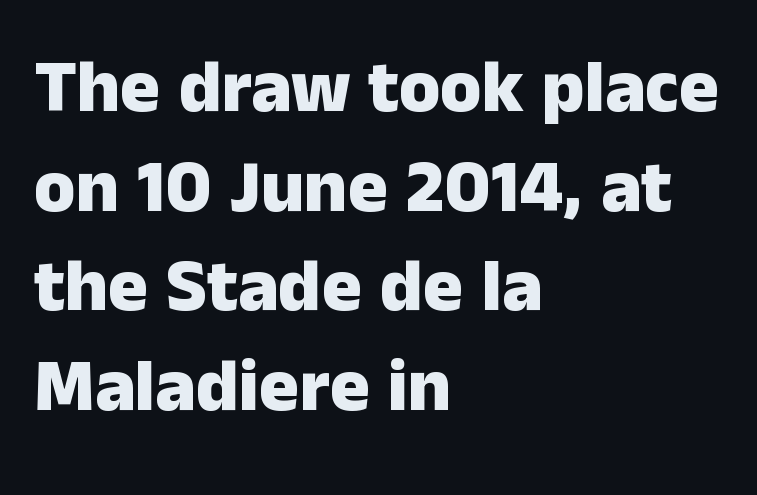
Q: Is the text bold? A: Yes.
Q: Is the text italic (slanted)? A: No, it is upright.
Q: Is the typeface a serif or a sans-serif typeface? A: Sans-serif.
Q: Is the text underlined? A: No.
Q: How is the paragraph aligned? A: Left-aligned.
Q: Is the spacing between letters normal or unusually wide? A: Normal.
Q: Is the spacing between lines tight, normal or loose? A: Normal.
Q: Width (condensed, normal, or wide)? A: Normal.
Q: Stroke contrast? A: Low.
Q: x-height? A: Medium.
Q: Monospaced? A: No.
